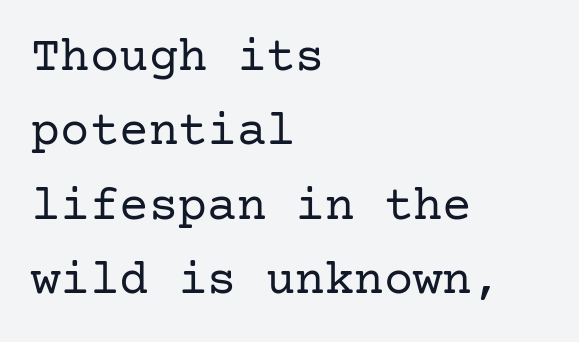
Q: Is the text bold? A: No.
Q: Is the text italic (slanted)? A: No, it is upright.
Q: Is the typeface a serif or a sans-serif typeface? A: Serif.
Q: Is the text underlined? A: No.
Q: How is the paragraph aligned? A: Left-aligned.
Q: Is the spacing between letters normal or unusually wide? A: Normal.
Q: Is the spacing between lines tight, normal or loose? A: Normal.
Q: Width (condensed, normal, or wide)? A: Normal.
Q: Stroke contrast? A: Low.
Q: x-height? A: Medium.
